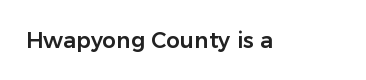
{"italic": "no", "underline": "no", "letter_spacing": "normal", "letter_spacing_em": 0.0, "glyph_px": 22}
